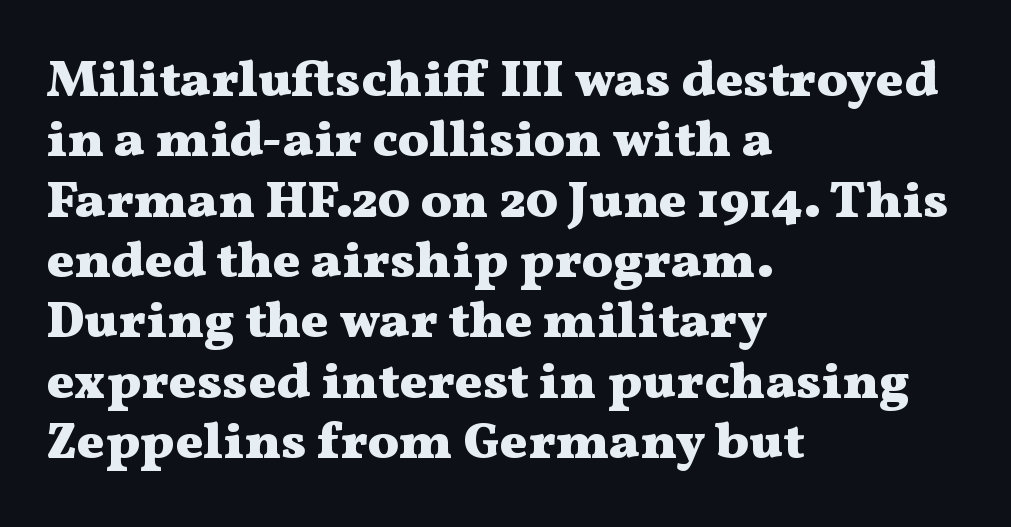
Q: Is the text bold? A: Yes.
Q: Is the text italic (slanted)? A: No, it is upright.
Q: Is the typeface a serif or a sans-serif typeface? A: Serif.
Q: Is the text underlined? A: No.
Q: How is the paragraph aligned? A: Left-aligned.
Q: Is the spacing between letters normal or unusually wide? A: Normal.
Q: Width (condensed, normal, or wide)? A: Wide.
Q: Stroke contrast? A: Medium.
Q: x-height? A: Medium.
Q: Monospaced? A: No.
